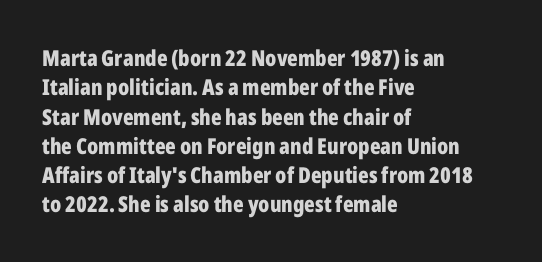
Every character sits straight up, as roman type does. Visually the block forms a straight wall on the left and a jagged coastline on the right. I'd describe the lettering as bold — thick and assertive. Unmarked baselines from the first word to the last.
